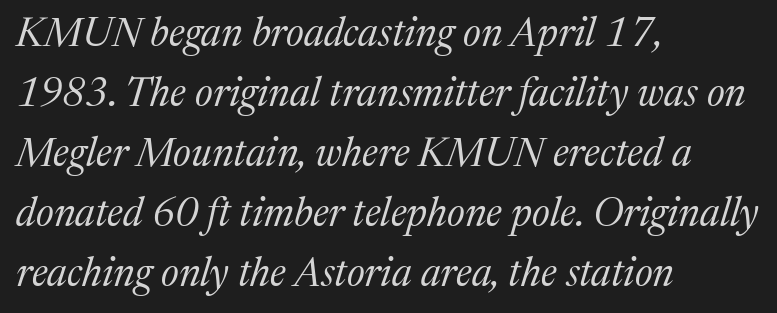
{"serif": "yes", "italic": "yes", "lean": "right", "slant_degrees": 17, "bold": "no", "weight": "regular", "width": "normal", "stroke_contrast": "medium", "x_height": "medium", "monospaced": "no", "underline": "no", "align": "left", "line_spacing": "normal", "line_spacing_ratio": 1.5, "letter_spacing": "normal", "letter_spacing_em": 0.0, "glyph_px": 40}
